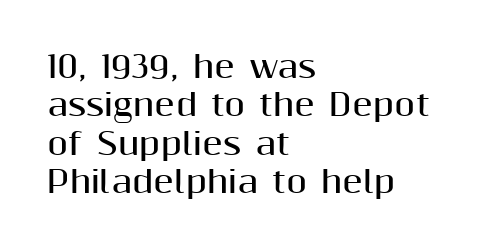
The image shows 30 px bold sans-serif type, upright; set left-aligned, normal line spacing (1.28x), normal letter spacing, not underlined; medium stroke contrast and a medium x-height.
